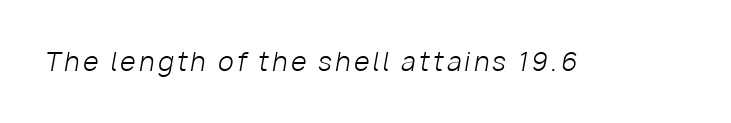
The passage shown leans; its letterforms are oblique. Honestly, there is no underline to notice here at all. Each stroke keeps to a modest, everyday thickness or less.
